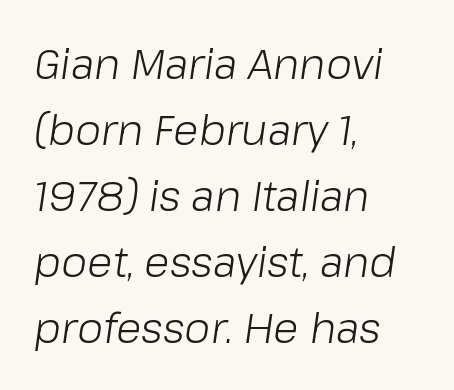
Q: Is the text bold? A: No.
Q: Is the text italic (slanted)? A: Yes, it leans right by about 8 degrees.
Q: Is the text underlined? A: No.
Q: How is the paragraph aligned? A: Left-aligned.
Q: Is the spacing between letters normal or unusually wide? A: Normal.
Q: Is the spacing between lines tight, normal or loose? A: Normal.
Q: Width (condensed, normal, or wide)? A: Normal.
Q: Stroke contrast? A: Low.
Q: x-height? A: Medium.
Q: Monospaced? A: No.
